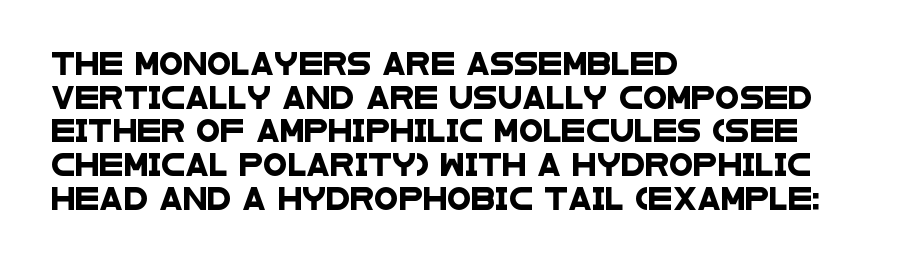
{"underline": "no", "align": "left", "line_spacing": "normal", "line_spacing_ratio": 1.53, "letter_spacing": "normal", "letter_spacing_em": 0.0, "glyph_px": 22}
